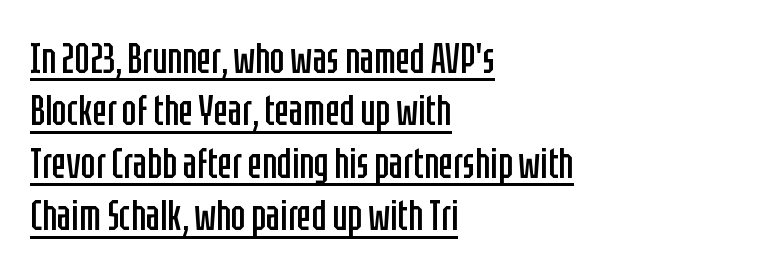
{"serif": "no", "italic": "no", "bold": "no", "weight": "regular", "width": "condensed", "stroke_contrast": "low", "x_height": "large", "monospaced": "no", "underline": "yes", "align": "left", "line_spacing_ratio": 1.22, "letter_spacing": "normal", "letter_spacing_em": 0.0, "glyph_px": 43}
